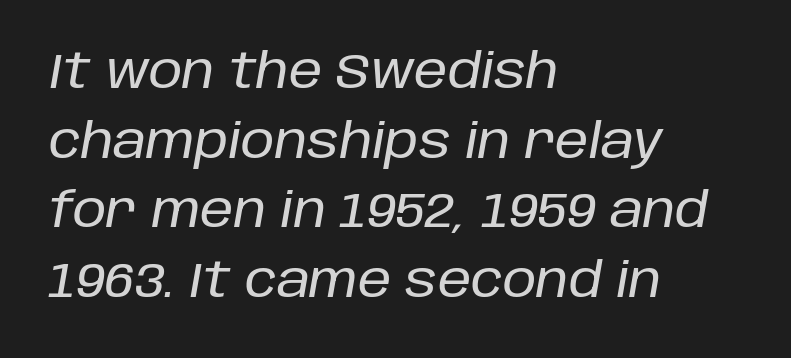
Vertical spacing — default. Emphasis-style slanted type is in use. These lines stack with their left ends in a neat column. Descenders hang freely into open space.
